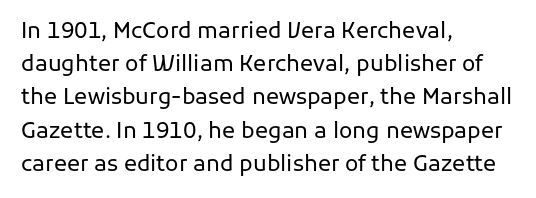
Q: Is the text bold? A: No.
Q: Is the text italic (slanted)? A: No, it is upright.
Q: Is the text underlined? A: No.
Q: How is the paragraph aligned? A: Left-aligned.
Q: Is the spacing between letters normal or unusually wide? A: Normal.
Q: Is the spacing between lines tight, normal or loose? A: Normal.
